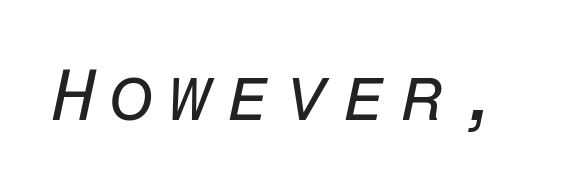
There's an unmistakable incline to the writing here. Fixed-width glyphs throughout — classic coding-font behaviour. Type without underlining. Counters stay open thanks to moderate or lighter strokes.
